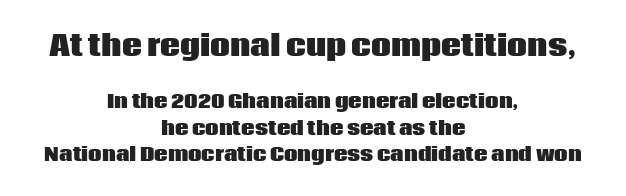
The image shows 28 px heavy sans-serif type, upright; set centered, normal line spacing (1.41x), normal letter spacing, not underlined; the first (top) block is 1.47x larger; low stroke contrast and a large x-height.
